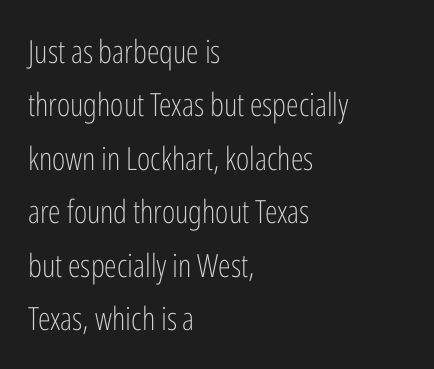
Q: Is the text bold? A: No.
Q: Is the text italic (slanted)? A: No, it is upright.
Q: Is the typeface a serif or a sans-serif typeface? A: Sans-serif.
Q: Is the text underlined? A: No.
Q: How is the paragraph aligned? A: Left-aligned.
Q: Is the spacing between letters normal or unusually wide? A: Normal.
Q: Is the spacing between lines tight, normal or loose? A: Normal.
Q: Width (condensed, normal, or wide)? A: Condensed.
Q: Stroke contrast? A: Low.
Q: x-height? A: Medium.
Q: Monospaced? A: No.
